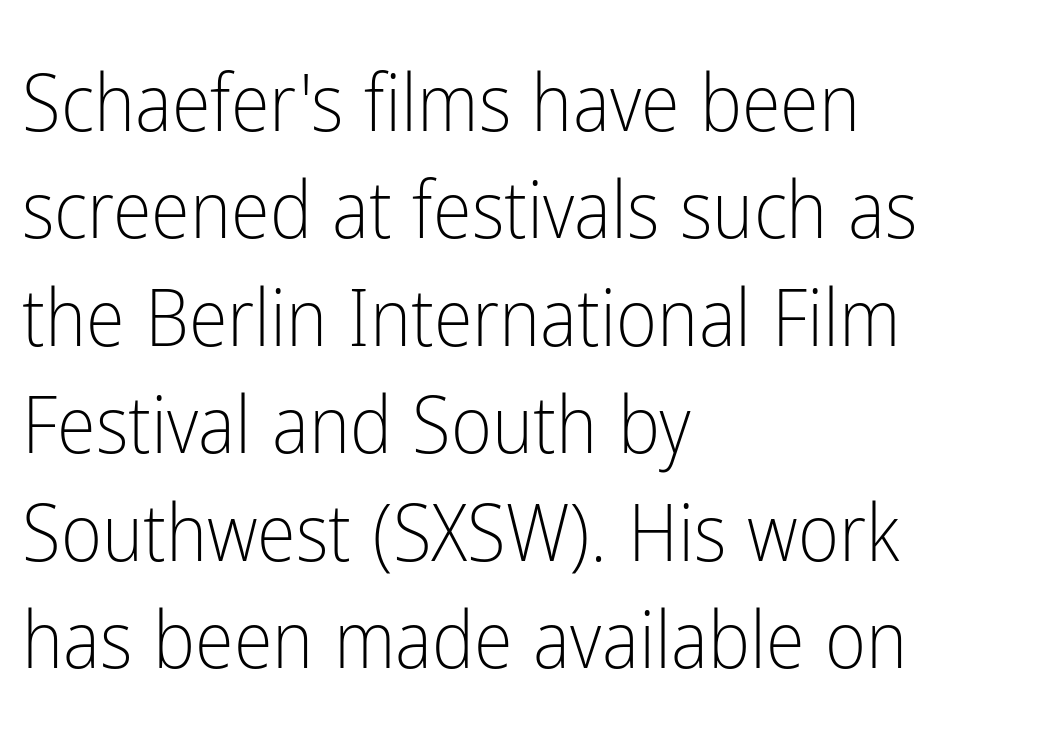
{"serif": "no", "italic": "no", "bold": "no", "weight": "light", "width": "condensed", "stroke_contrast": "low", "x_height": "medium", "monospaced": "no", "underline": "no", "align": "left", "line_spacing": "normal", "line_spacing_ratio": 1.36, "letter_spacing": "normal", "letter_spacing_em": 0.0, "glyph_px": 79}
